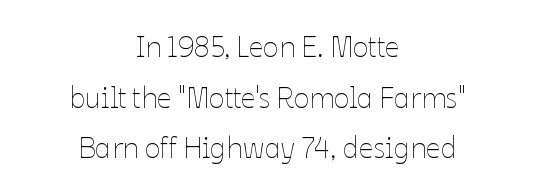
{"italic": "no", "bold": "no", "weight": "thin", "width": "normal", "stroke_contrast": "low", "x_height": "medium", "monospaced": "no", "underline": "no", "align": "center", "line_spacing_ratio": 1.75, "letter_spacing": "normal", "letter_spacing_em": 0.0, "glyph_px": 29}
